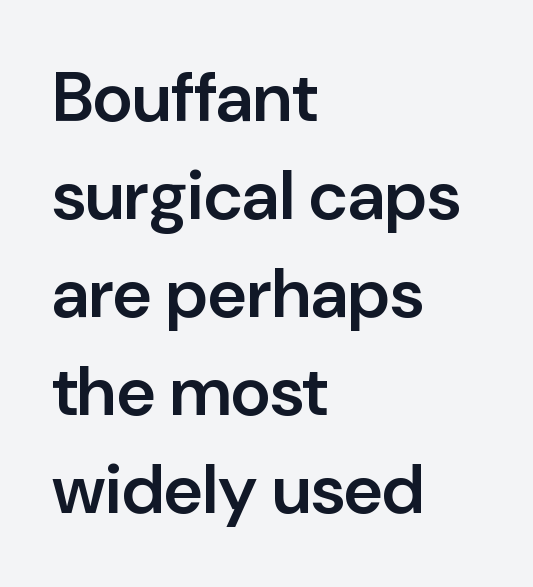
Q: Is the text bold? A: Semi-bold.
Q: Is the text italic (slanted)? A: No, it is upright.
Q: Is the typeface a serif or a sans-serif typeface? A: Sans-serif.
Q: Is the text underlined? A: No.
Q: How is the paragraph aligned? A: Left-aligned.
Q: Is the spacing between letters normal or unusually wide? A: Normal.
Q: Is the spacing between lines tight, normal or loose? A: Normal.
Q: Width (condensed, normal, or wide)? A: Normal.
Q: Stroke contrast? A: Low.
Q: x-height? A: Medium.
Q: Monospaced? A: No.
